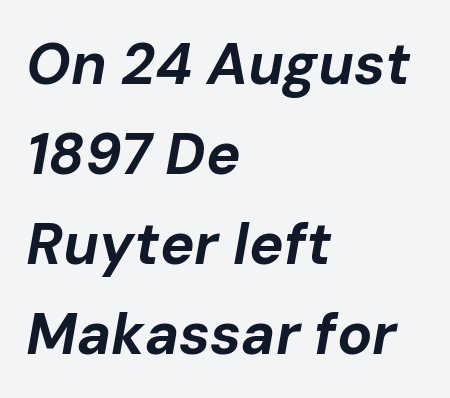
{"italic": "yes", "lean": "right", "slant_degrees": 10, "bold": "yes", "weight": "bold", "width": "normal", "stroke_contrast": "low", "x_height": "medium", "monospaced": "no", "underline": "no", "align": "left", "line_spacing": "normal", "line_spacing_ratio": 1.55, "letter_spacing": "normal", "letter_spacing_em": 0.0, "glyph_px": 58}
